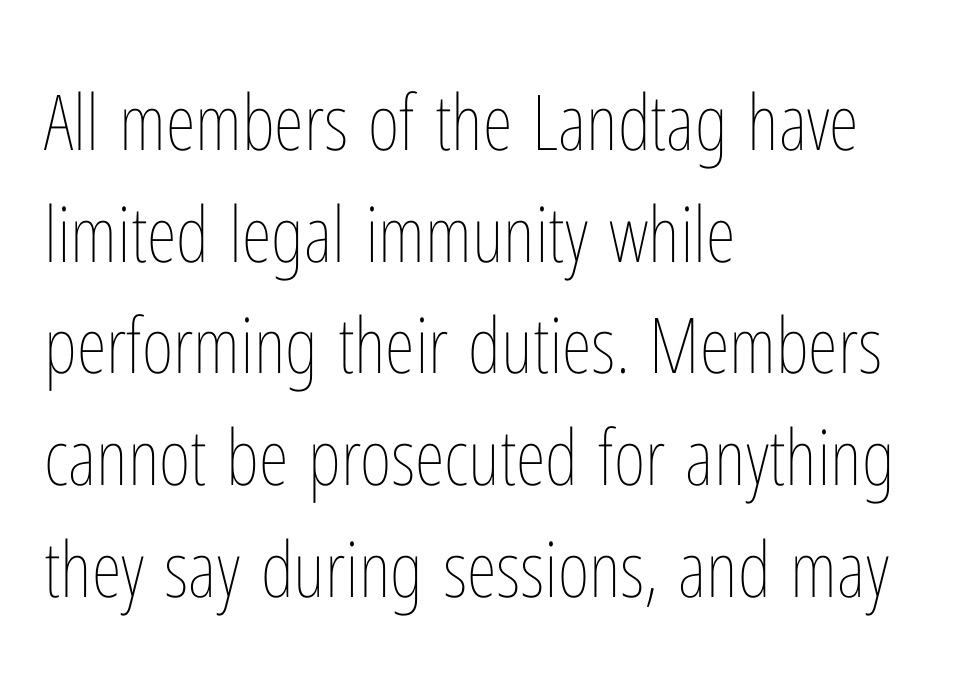
Q: Is the text bold? A: No.
Q: Is the text italic (slanted)? A: No, it is upright.
Q: Is the text underlined? A: No.
Q: How is the paragraph aligned? A: Left-aligned.
Q: Is the spacing between letters normal or unusually wide? A: Normal.
Q: Is the spacing between lines tight, normal or loose? A: Normal.
Q: Width (condensed, normal, or wide)? A: Condensed.
Q: Stroke contrast? A: Low.
Q: x-height? A: Medium.
Q: Monospaced? A: No.
